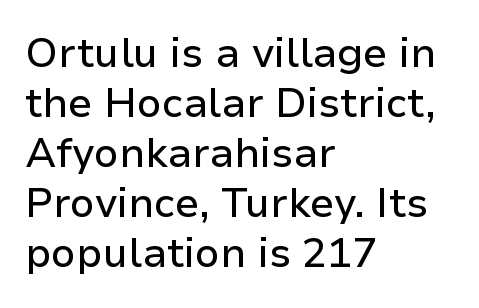
{"serif": "no", "italic": "no", "width": "normal", "stroke_contrast": "low", "x_height": "medium", "monospaced": "no", "underline": "no", "align": "left", "line_spacing_ratio": 1.22, "letter_spacing": "normal", "letter_spacing_em": 0.0, "glyph_px": 41}
